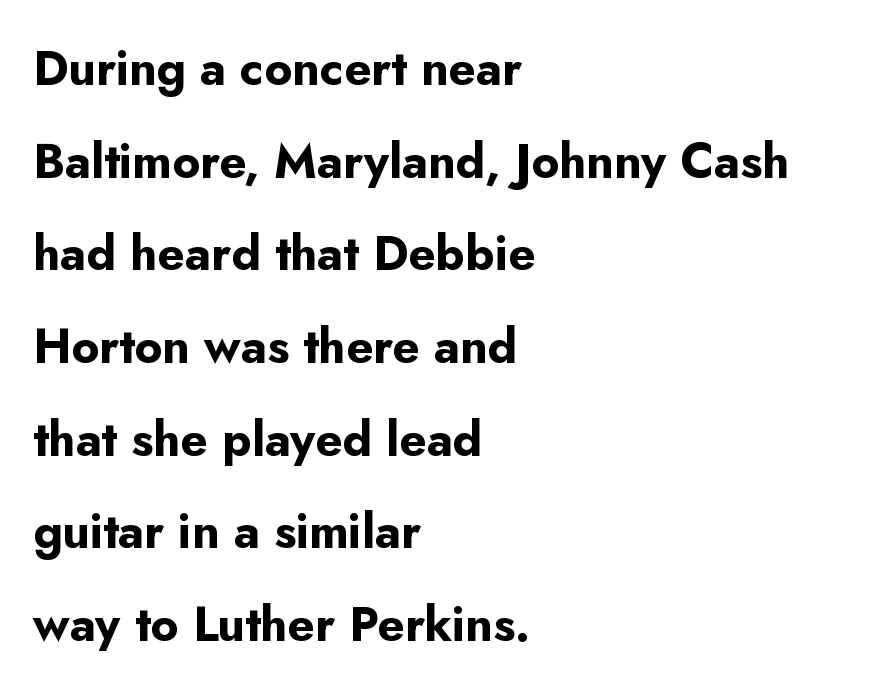
Q: Is the text bold? A: Yes.
Q: Is the text italic (slanted)? A: No, it is upright.
Q: Is the typeface a serif or a sans-serif typeface? A: Sans-serif.
Q: Is the text underlined? A: No.
Q: How is the paragraph aligned? A: Left-aligned.
Q: Is the spacing between letters normal or unusually wide? A: Normal.
Q: Is the spacing between lines tight, normal or loose? A: Loose.
Q: Width (condensed, normal, or wide)? A: Normal.
Q: Stroke contrast? A: Low.
Q: x-height? A: Small.
Q: Monospaced? A: No.
